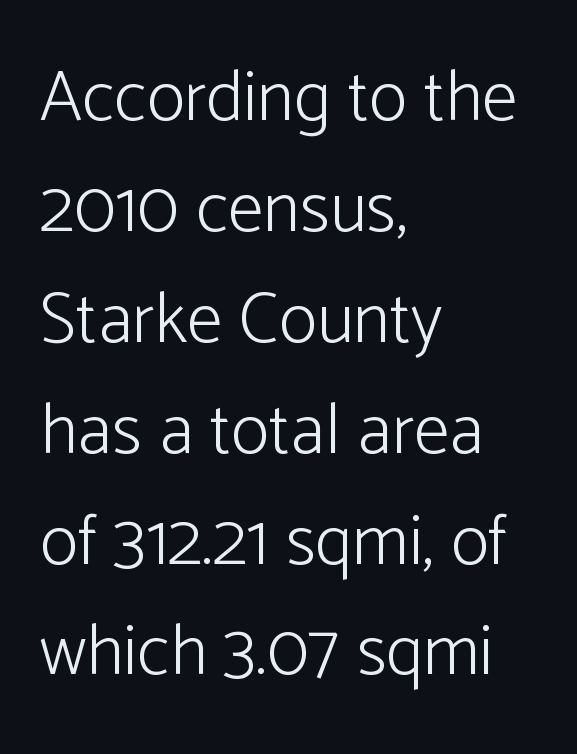
The image shows 72 px light sans-serif type, upright; set left-aligned, normal line spacing (1.54x), normal letter spacing, not underlined; low stroke contrast and a medium x-height.
